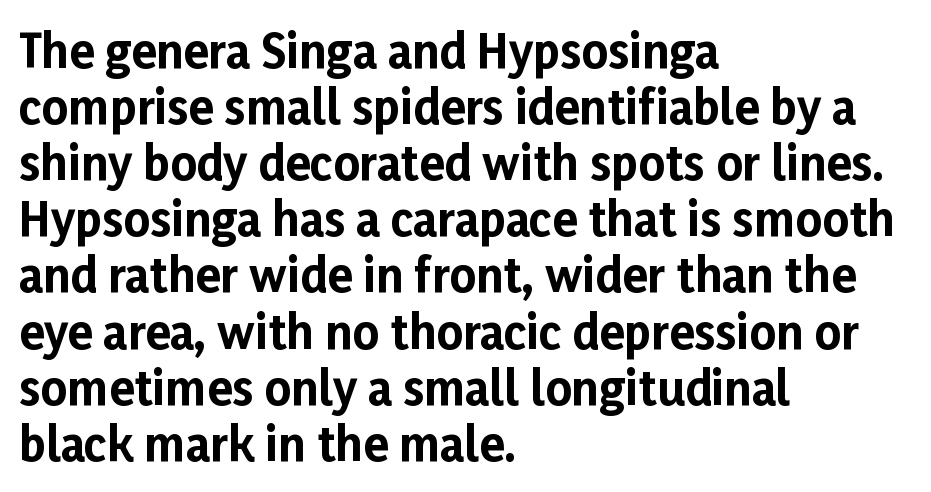
{"serif": "no", "italic": "no", "bold": "yes", "weight": "bold", "width": "normal", "stroke_contrast": "low", "x_height": "medium", "monospaced": "no", "underline": "no", "align": "left", "line_spacing_ratio": 1.22, "letter_spacing": "normal", "letter_spacing_em": 0.0, "glyph_px": 46}
